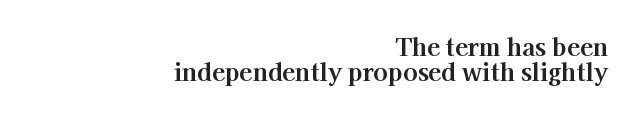
The image shows 24 px bold type, upright; set right-aligned, tight line spacing (1.03x), normal letter spacing, not underlined.
